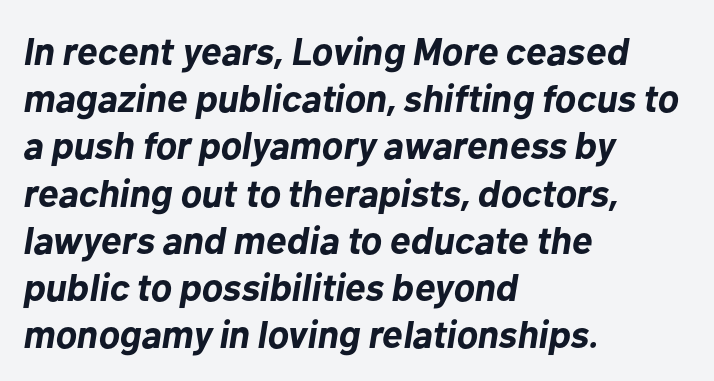
Left-aligned paragraph, ragged on the right. Is the type bold? Yes — the strokes are clearly thick and heavy. Default kerning and tracking; the words read as compact shapes. Is the type slanted? Yes — the strokes lean at a clear angle. This sample has the flowing, uneven cadence of proportional lettering.
